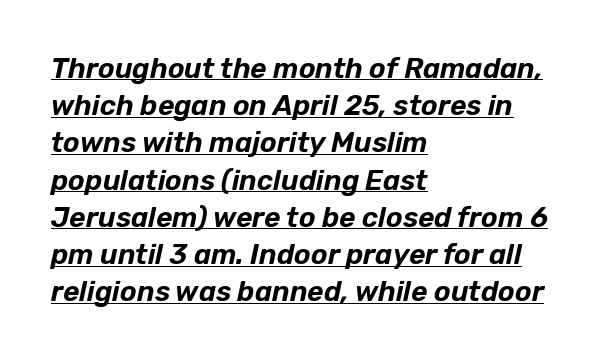
{"italic": "yes", "lean": "right", "slant_degrees": 12, "width": "normal", "stroke_contrast": "low", "x_height": "medium", "monospaced": "no", "underline": "yes", "align": "left", "line_spacing": "normal", "line_spacing_ratio": 1.33, "letter_spacing": "normal", "letter_spacing_em": 0.0, "glyph_px": 28}
